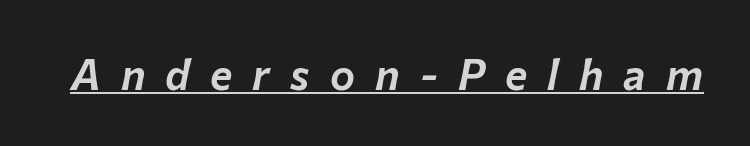
Q: Is the text italic (slanted)? A: Yes, it leans right by about 12 degrees.
Q: Is the text underlined? A: Yes.
Q: Is the spacing between letters normal or unusually wide? A: Unusually wide.
Q: Width (condensed, normal, or wide)? A: Normal.
Q: Stroke contrast? A: Low.
Q: x-height? A: Medium.
Q: Monospaced? A: No.
